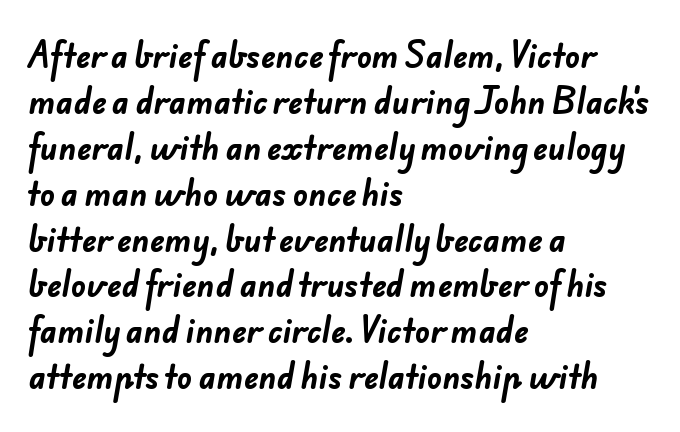
Q: Is the text bold? A: Yes.
Q: Is the typeface a serif or a sans-serif typeface? A: Sans-serif.
Q: Is the text underlined? A: No.
Q: How is the paragraph aligned? A: Left-aligned.
Q: Is the spacing between letters normal or unusually wide? A: Normal.
Q: Is the spacing between lines tight, normal or loose? A: Normal.
Q: Width (condensed, normal, or wide)? A: Normal.
Q: Stroke contrast? A: Low.
Q: x-height? A: Small.
Q: Monospaced? A: No.
